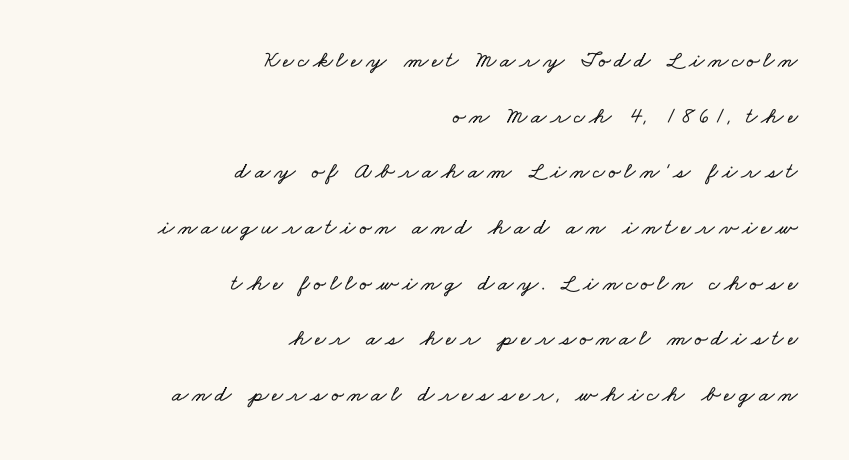
Decoration check: the copy has no underline. Leftover space on each line is placed entirely before the opening word. Leading: increased.
